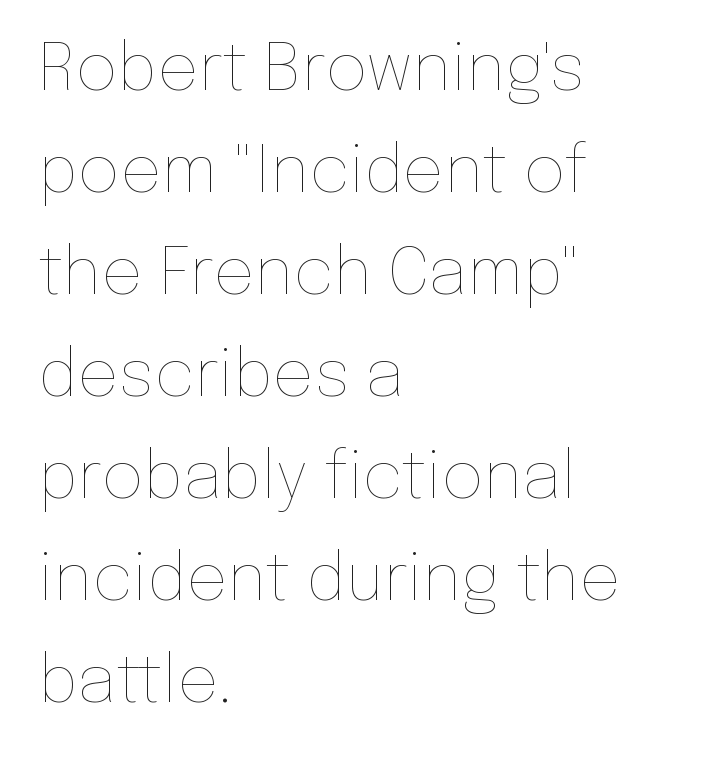
{"italic": "no", "bold": "no", "weight": "thin", "width": "normal", "stroke_contrast": "low", "x_height": "medium", "monospaced": "no", "underline": "no", "align": "left", "line_spacing": "normal", "line_spacing_ratio": 1.57, "letter_spacing": "normal", "letter_spacing_em": 0.0, "glyph_px": 65}
